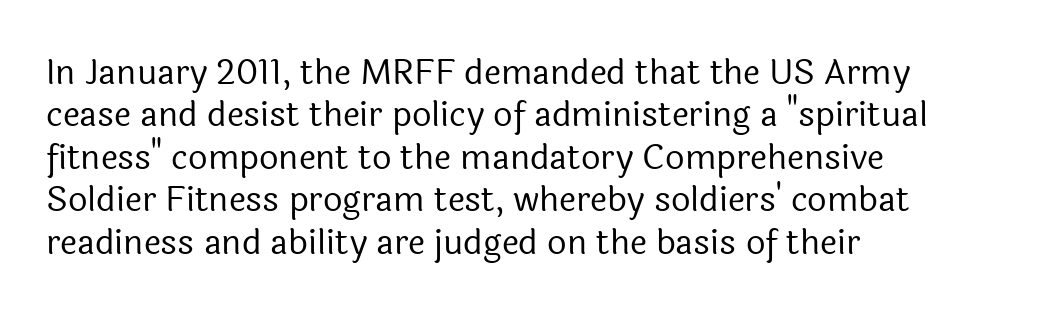
{"serif": "no", "italic": "no", "bold": "no", "weight": "regular", "width": "normal", "x_height": "medium", "monospaced": "no", "underline": "no", "align": "left", "line_spacing": "normal", "line_spacing_ratio": 1.25, "letter_spacing": "normal", "letter_spacing_em": 0.0, "glyph_px": 34}
